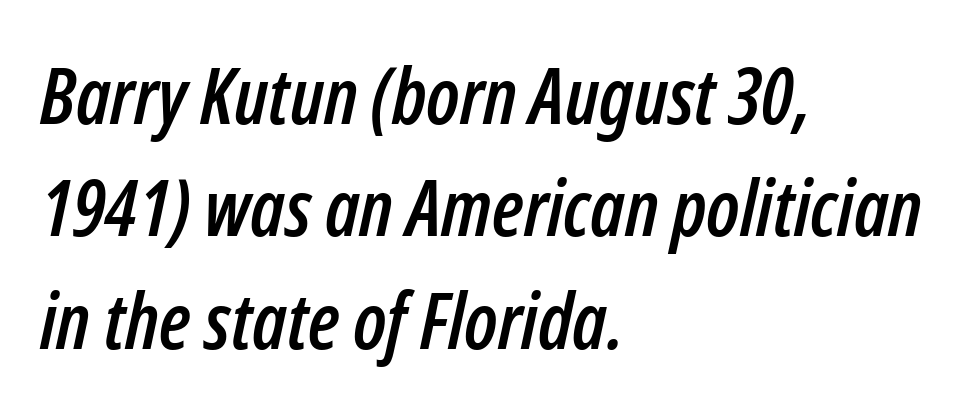
Q: Is the text italic (slanted)? A: Yes, it leans right by about 12 degrees.
Q: Is the text underlined? A: No.
Q: How is the paragraph aligned? A: Left-aligned.
Q: Is the spacing between letters normal or unusually wide? A: Normal.
Q: Is the spacing between lines tight, normal or loose? A: Normal.
Q: Width (condensed, normal, or wide)? A: Condensed.
Q: Stroke contrast? A: Low.
Q: x-height? A: Medium.
Q: Monospaced? A: No.
